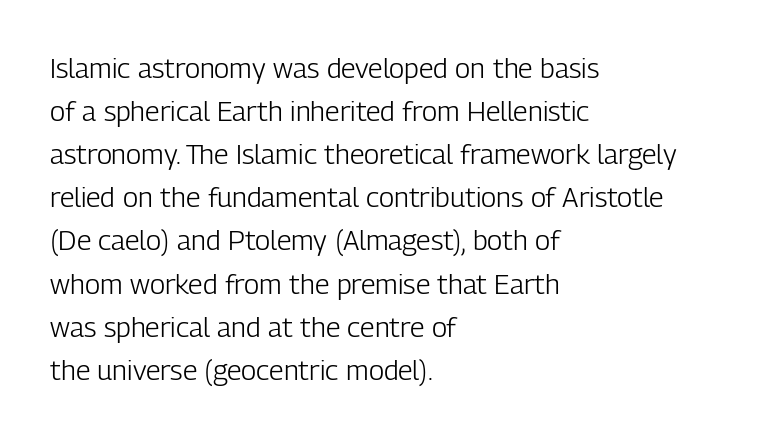
The rows are spaced the way most documents space them. The words here are not underlined. Each letter's strokes conclude bluntly, with no projecting serifs. Quick note: not italic, upright. The lines are quadded left.
